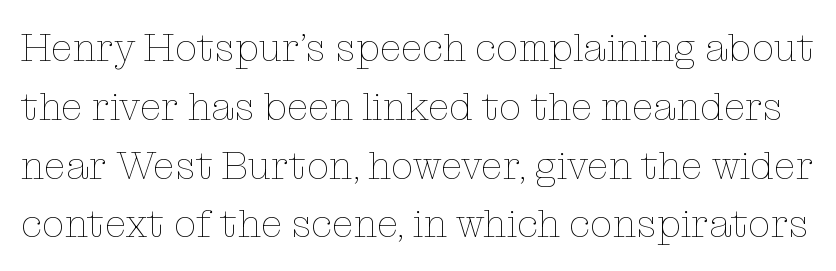
The image shows 40 px thin type, upright; set normal line spacing (1.47x), normal letter spacing, not underlined; low stroke contrast and a medium x-height.
